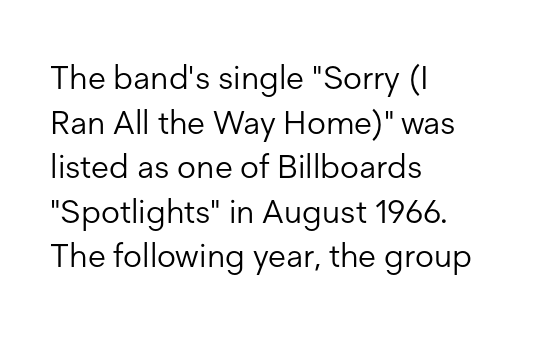
Style check: upright. A typesetter would call this leading conventional body-copy spacing. Is the type heavy? It reads as light-to-regular instead. Does the type have serifs? No, each stem ends abruptly. Compared with typical body copy, the letter spacing here is the same. The paragraph has a hard left edge and a soft right edge.
